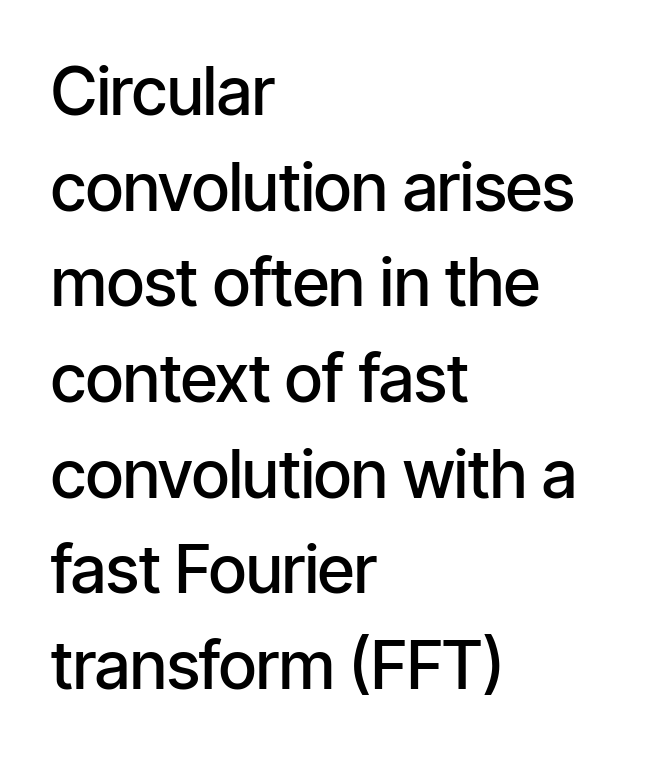
The image shows 66 px semibold, condensed sans-serif type, upright; set left-aligned, normal line spacing (1.45x), normal letter spacing, not underlined; low stroke contrast and a medium x-height.
